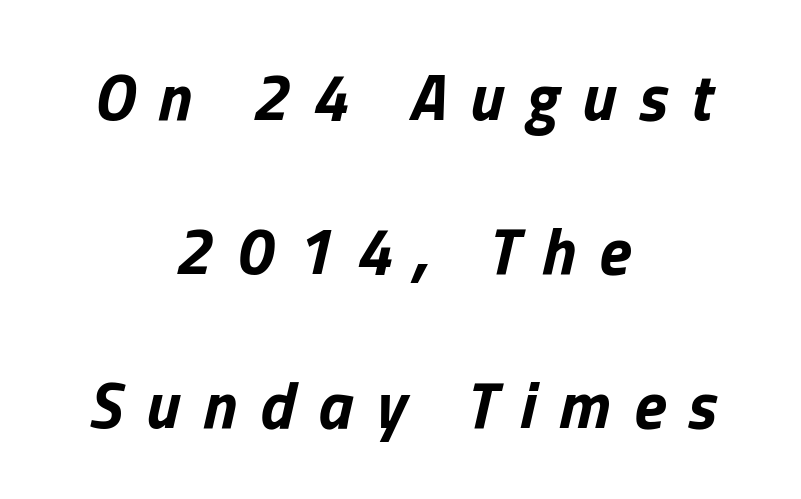
Varying glyph widths throughout — classic text-font behaviour. Slanted lettering throughout. Summary of vertical rhythm: relaxed, with wide interline spacing. Strokes here are thick enough to call this a true bold. Between one letter and the next there's a generous, obvious gap.
